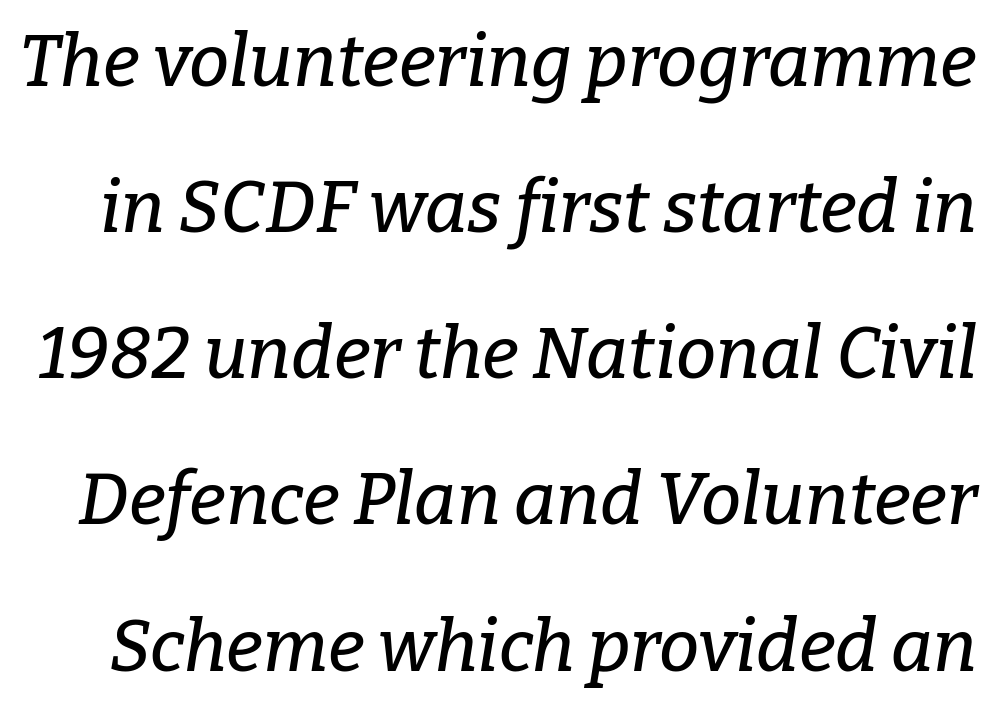
The passage shown is typed in a proportional face where columns would drift. Every character sits at an angle, as italics do. Small tapered or slab feet sit at the stroke ends, so this counts as serif. These lines stand farther apart than default settings would place them. Words float on clear page, feet unadorned.
